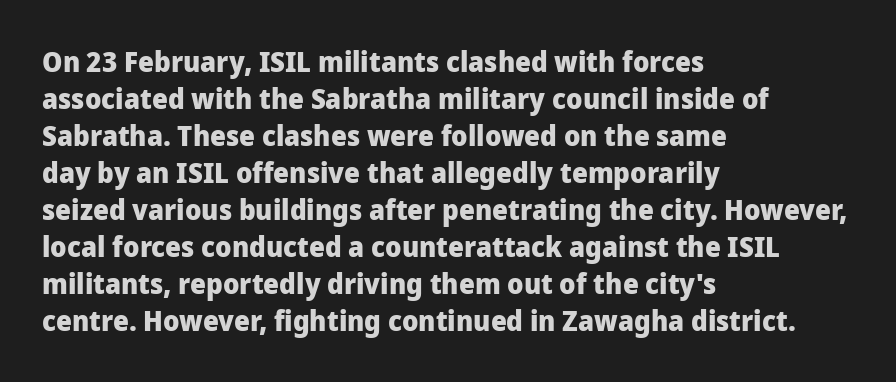
{"serif": "no", "italic": "no", "bold": "yes", "weight": "heavy", "width": "normal", "stroke_contrast": "low", "x_height": "medium", "monospaced": "no", "underline": "no", "align": "left", "line_spacing": "normal", "line_spacing_ratio": 1.32, "letter_spacing": "normal", "letter_spacing_em": 0.0, "glyph_px": 28}
